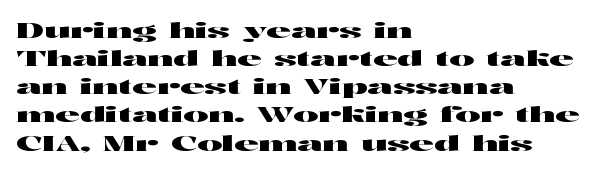
Q: Is the text italic (slanted)? A: No, it is upright.
Q: Is the text underlined? A: No.
Q: How is the paragraph aligned? A: Left-aligned.
Q: Is the spacing between letters normal or unusually wide? A: Normal.
Q: Is the spacing between lines tight, normal or loose? A: Normal.
